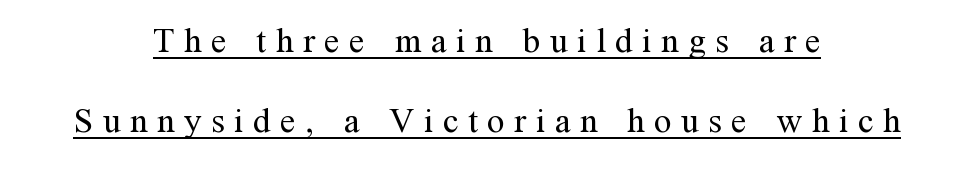
{"serif": "yes", "italic": "no", "bold": "no", "weight": "regular", "width": "normal", "stroke_contrast": "medium", "x_height": "medium", "monospaced": "no", "underline": "yes", "align": "center", "line_spacing": "loose", "line_spacing_ratio": 2.29, "letter_spacing": "wide", "letter_spacing_em": 0.27, "glyph_px": 35}
